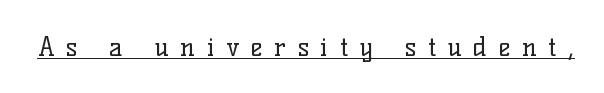
Q: Is the text bold? A: No.
Q: Is the text italic (slanted)? A: No, it is upright.
Q: Is the text underlined? A: Yes.
Q: Is the spacing between letters normal or unusually wide? A: Unusually wide.
